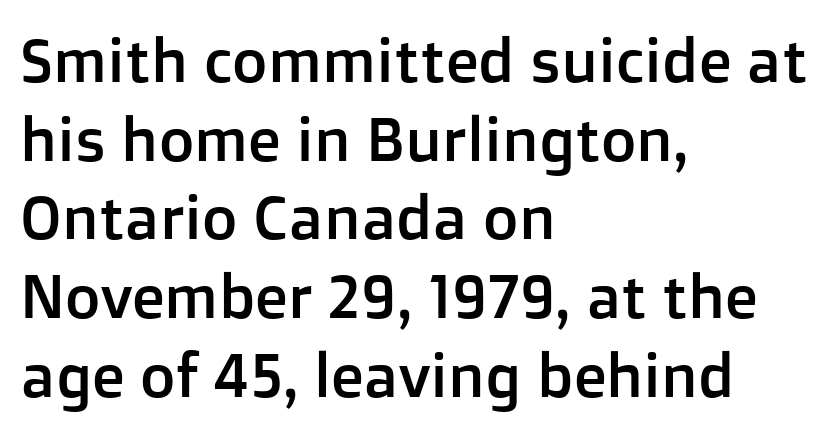
{"serif": "no", "italic": "no", "width": "normal", "stroke_contrast": "low", "x_height": "medium", "monospaced": "no", "underline": "no", "align": "left", "line_spacing": "normal", "line_spacing_ratio": 1.29, "letter_spacing": "normal", "letter_spacing_em": 0.0, "glyph_px": 61}
